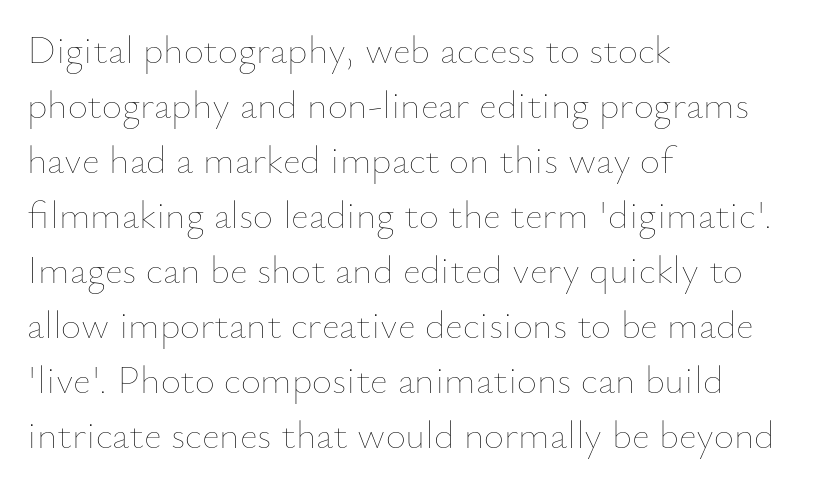
Caption: standard tracking, unaltered. The baseline area is clear. The space between consecutive lines is moderate. This is the regular roman posture of the typeface.
